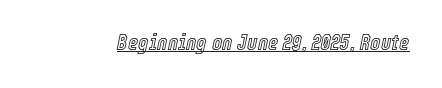
Style check: oblique. Tracking here is standard; glyphs follow each other at the usual distance. The typesetter has applied underlining to the passage shown.
